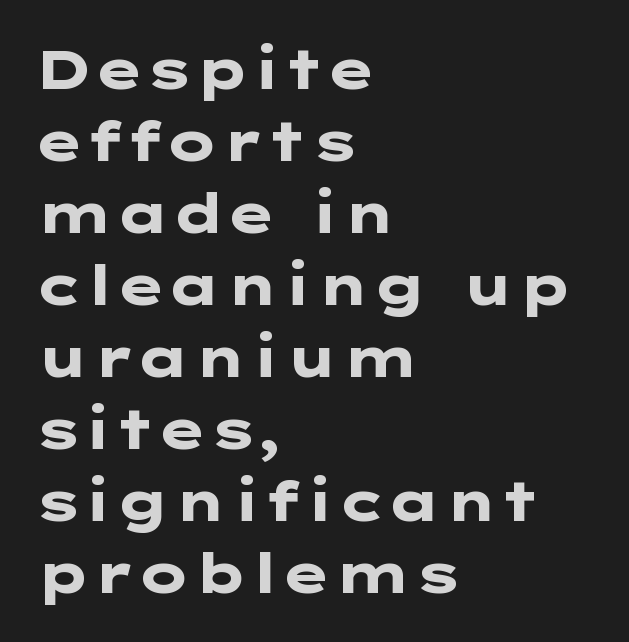
The image shows 55 px heavy, wide sans-serif type, upright; set left-aligned, normal line spacing (1.31x), normal letter spacing, not underlined; low stroke contrast and a medium x-height.
